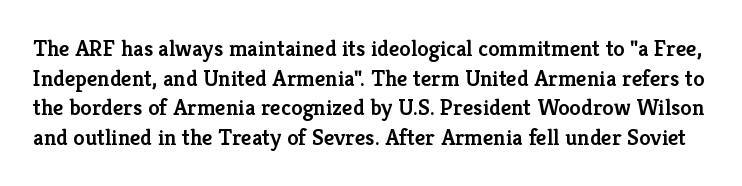
The image shows 23 px text type, upright; set normal line spacing (1.29x), normal letter spacing, not underlined.
